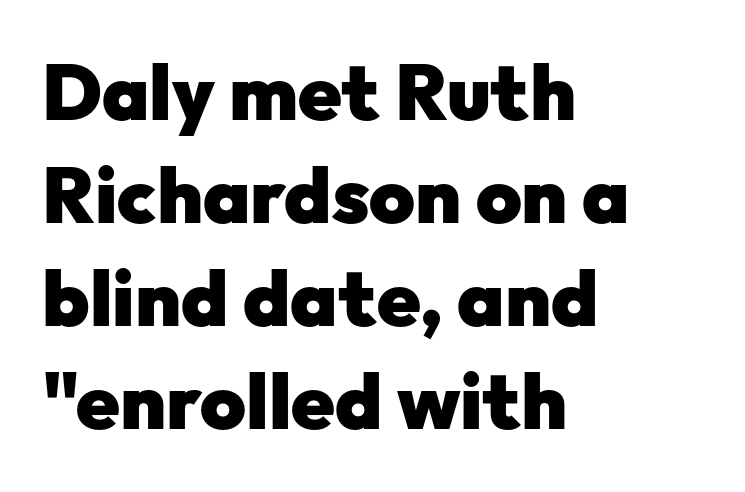
Here the designer chose a conventional face with non-uniform glyph widths. The words here are not underlined. Chunky letters — that's bold for sure. Notice how the stems are strictly vertical — no italics here.
